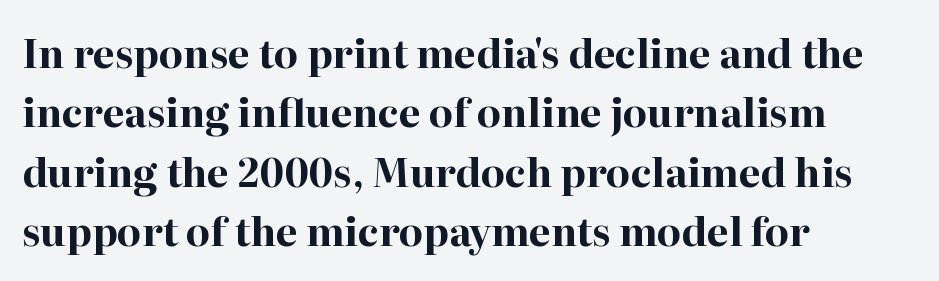
Look at the bottom of the vertical strokes: they flare into serifs here. Style check: upright. Note the varied advance widths — an 'i' is clearly narrower than an 'm'. Honestly, there is no underline to notice here at all. I'd describe the lettering as bold — thick and assertive.
